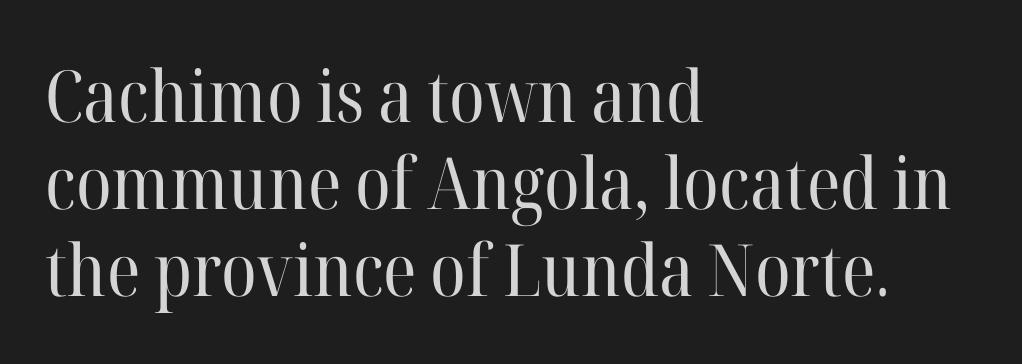
The rendering anchors every line to the left-hand side. The strip under each line holds only bare page. These lines keep a tight, regular rhythm from letter to letter. No italicization has been applied; the sample stays upright.
